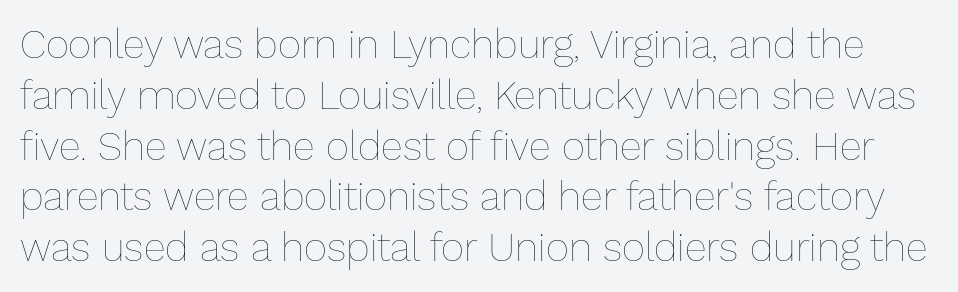
{"italic": "no", "bold": "no", "weight": "thin", "width": "normal", "stroke_contrast": "low", "x_height": "medium", "monospaced": "no", "underline": "no", "line_spacing": "normal", "line_spacing_ratio": 1.27, "letter_spacing": "normal", "letter_spacing_em": 0.0, "glyph_px": 40}
